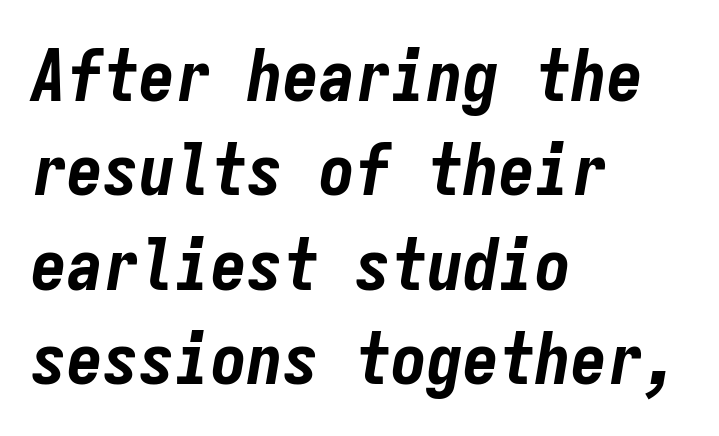
A typesetter would call this monospace, since all characters share one set width. Reading down the block, your eye returns to a fixed left position each line. Letters rest on an invisible, unmarked baseline. The axis of the letterforms is tilted away from vertical. Nothing unusual about the tracking: characters are spaced as the font intends.
